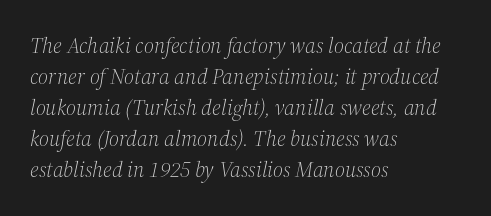
Q: Is the text bold? A: No.
Q: Is the text italic (slanted)? A: Yes, it leans right by about 12 degrees.
Q: Is the text underlined? A: No.
Q: How is the paragraph aligned? A: Left-aligned.
Q: Is the spacing between letters normal or unusually wide? A: Normal.
Q: Is the spacing between lines tight, normal or loose? A: Normal.
